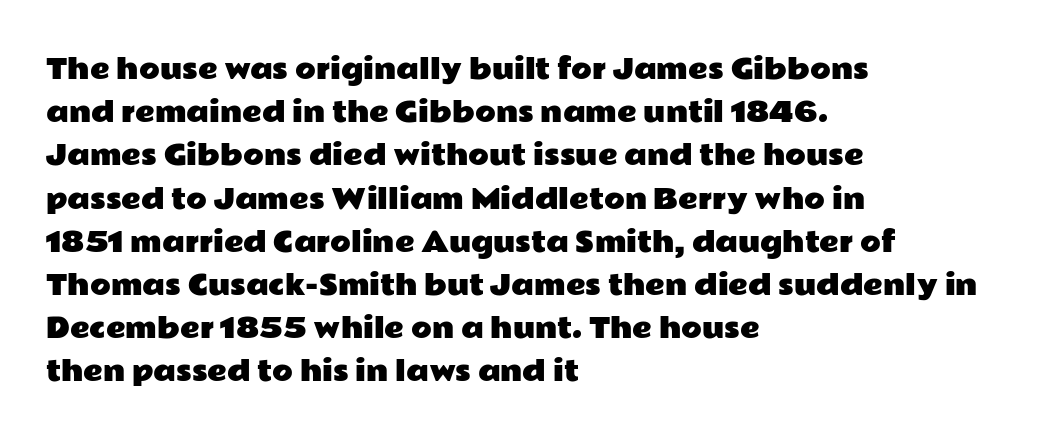
The image shows 27 px text type, upright; set left-aligned, normal line spacing (1.6x), normal letter spacing, not underlined.
